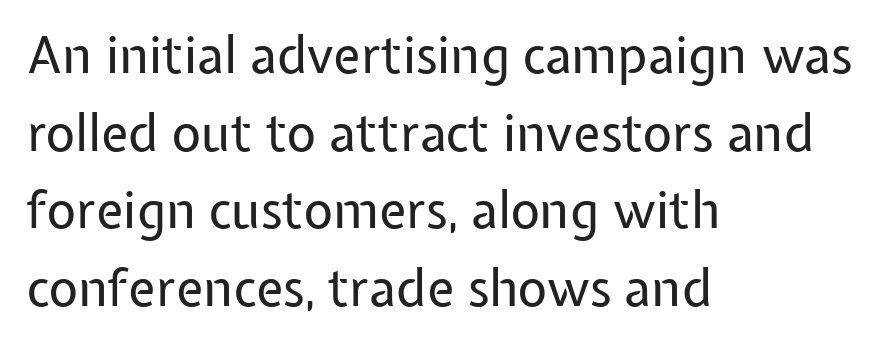
The image shows 51 px regular-weight sans-serif type, upright; set left-aligned, normal line spacing (1.52x), normal letter spacing, not underlined; low stroke contrast and a medium x-height.
